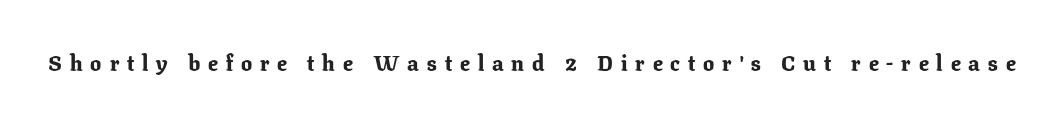
Q: Is the text bold? A: Yes.
Q: Is the text italic (slanted)? A: No, it is upright.
Q: Is the text underlined? A: No.
Q: Is the spacing between letters normal or unusually wide? A: Unusually wide.
